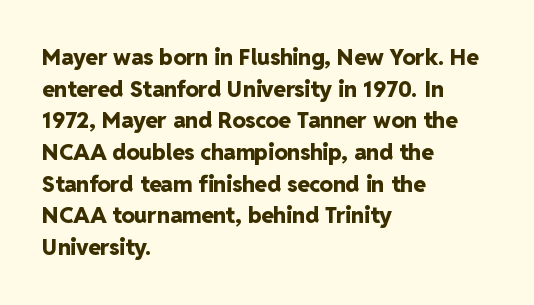
{"italic": "no", "bold": "yes", "underline": "no", "align": "left", "line_spacing": "normal", "line_spacing_ratio": 1.44, "letter_spacing": "normal", "letter_spacing_em": 0.0, "glyph_px": 22}
